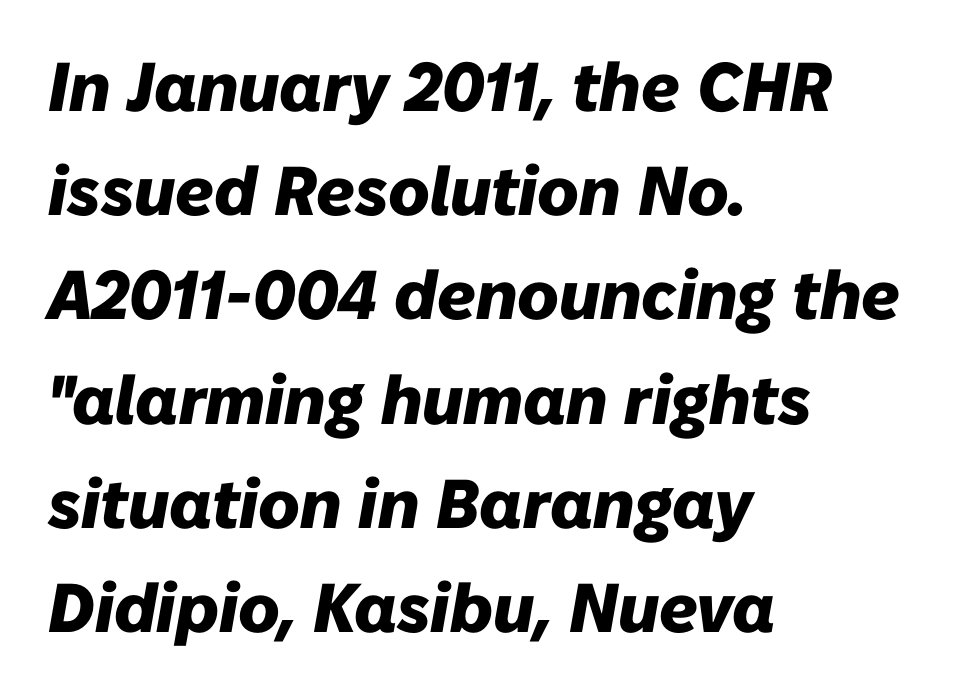
Is the letter spacing exaggerated? No — it looks like the ordinary default. Rows of type keep a routine distance in the vertical direction. Is this a fixed-width face? No — the glyphs have proportional, varying widths. These words are printed bold, with thick strokes throughout.
